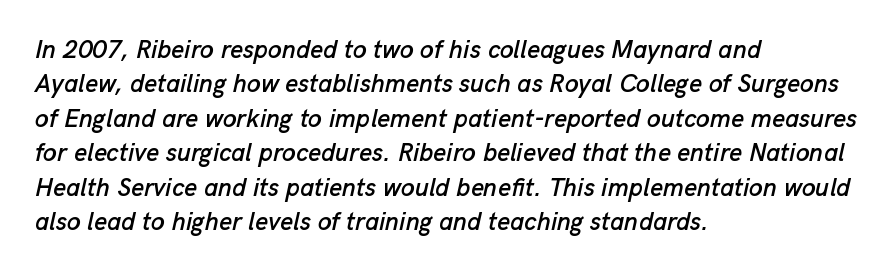
Q: Is the text italic (slanted)? A: Yes, it leans right by about 13 degrees.
Q: Is the text underlined? A: No.
Q: How is the paragraph aligned? A: Left-aligned.
Q: Is the spacing between letters normal or unusually wide? A: Normal.
Q: Is the spacing between lines tight, normal or loose? A: Normal.
